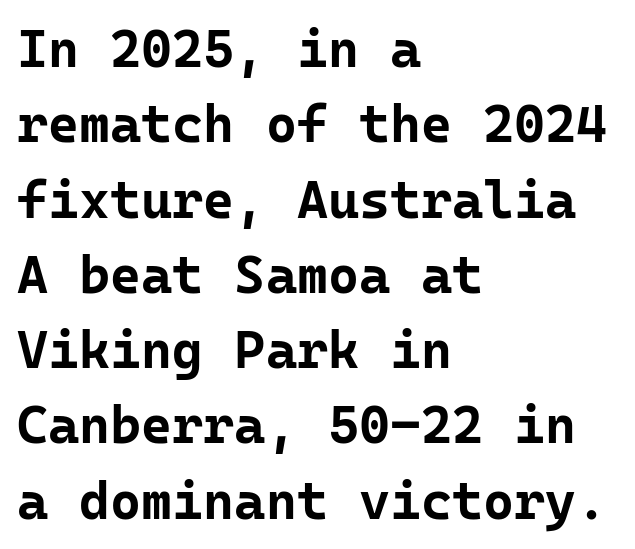
Descenders hang freely into open space. The letterforms sit shoulder to shoulder at normal distance. Does the copy run flush right? No — it runs flush left. It's the straight-up-and-down kind of type.
